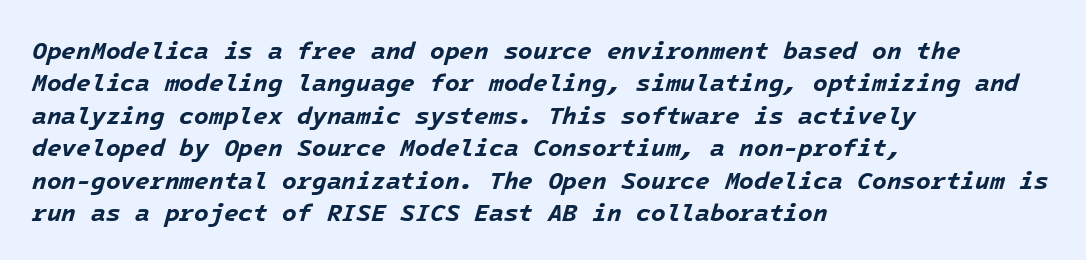
Q: Is the text bold? A: Yes.
Q: Is the text italic (slanted)? A: Yes, it leans right by about 16 degrees.
Q: Is the text underlined? A: No.
Q: How is the paragraph aligned? A: Left-aligned.
Q: Is the spacing between letters normal or unusually wide? A: Normal.
Q: Is the spacing between lines tight, normal or loose? A: Normal.
